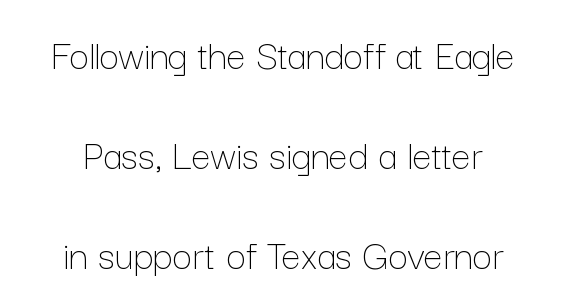
Q: Is the text bold? A: No.
Q: Is the text italic (slanted)? A: No, it is upright.
Q: Is the text underlined? A: No.
Q: How is the paragraph aligned? A: Centered.
Q: Is the spacing between letters normal or unusually wide? A: Normal.
Q: Is the spacing between lines tight, normal or loose? A: Loose.
Q: Width (condensed, normal, or wide)? A: Normal.
Q: Stroke contrast? A: Low.
Q: x-height? A: Medium.
Q: Monospaced? A: No.
